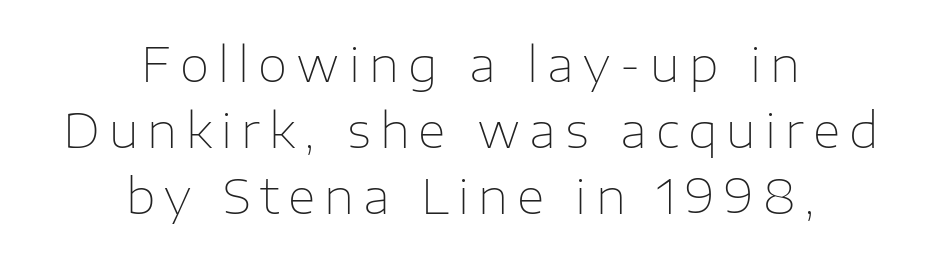
The image shows 48 px thin sans-serif type, upright; set centered, normal line spacing (1.38x), not underlined; low stroke contrast and a medium x-height.
